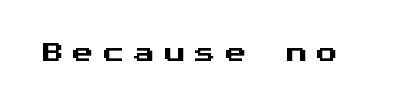
Compared with typical body copy, the letter spacing here is much looser. Beneath every word, the page is bare. Unlike italic type, these characters show no tilt at all.
